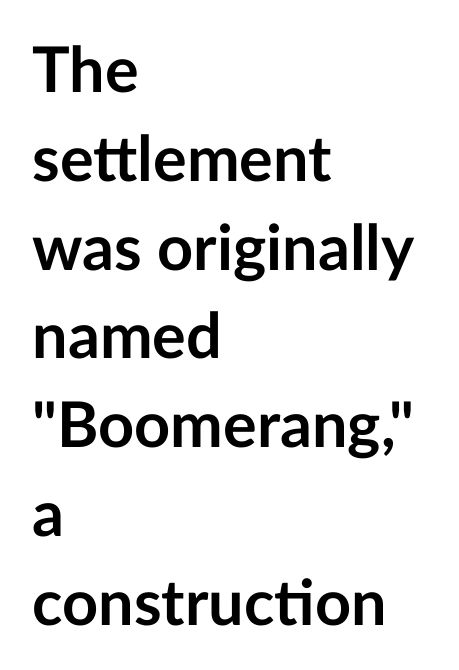
Q: Is the text bold? A: Yes.
Q: Is the text italic (slanted)? A: No, it is upright.
Q: Is the typeface a serif or a sans-serif typeface? A: Sans-serif.
Q: Is the text underlined? A: No.
Q: How is the paragraph aligned? A: Left-aligned.
Q: Is the spacing between letters normal or unusually wide? A: Normal.
Q: Is the spacing between lines tight, normal or loose? A: Normal.
Q: Width (condensed, normal, or wide)? A: Normal.
Q: Stroke contrast? A: Low.
Q: x-height? A: Medium.
Q: Monospaced? A: No.
